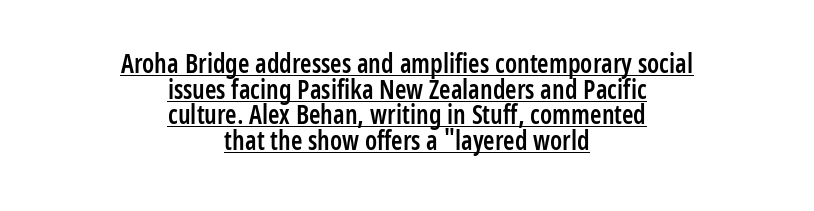
The image shows 26 px text type, upright; set centered, tight line spacing (0.99x), normal letter spacing, underlined.
